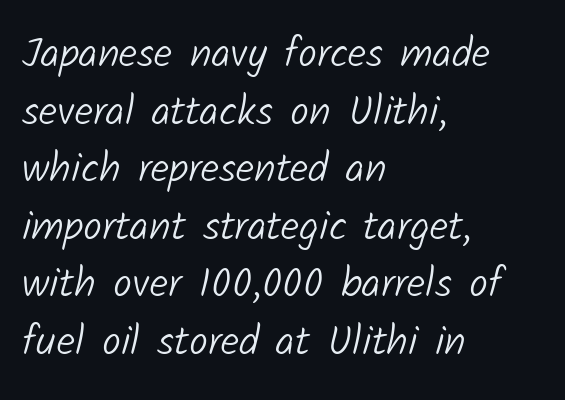
The image shows 42 px light sans-serif type; set left-aligned, normal line spacing (1.37x), normal letter spacing, not underlined; low stroke contrast and a medium x-height.
